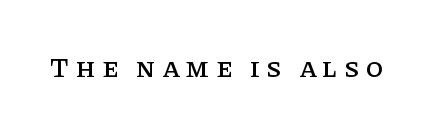
Q: Is the text italic (slanted)? A: No, it is upright.
Q: Is the typeface a serif or a sans-serif typeface? A: Serif.
Q: Is the text underlined? A: No.
Q: Is the spacing between letters normal or unusually wide? A: Unusually wide.
Q: Width (condensed, normal, or wide)? A: Normal.
Q: Stroke contrast? A: Low.
Q: x-height? A: Large.
Q: Monospaced? A: No.
